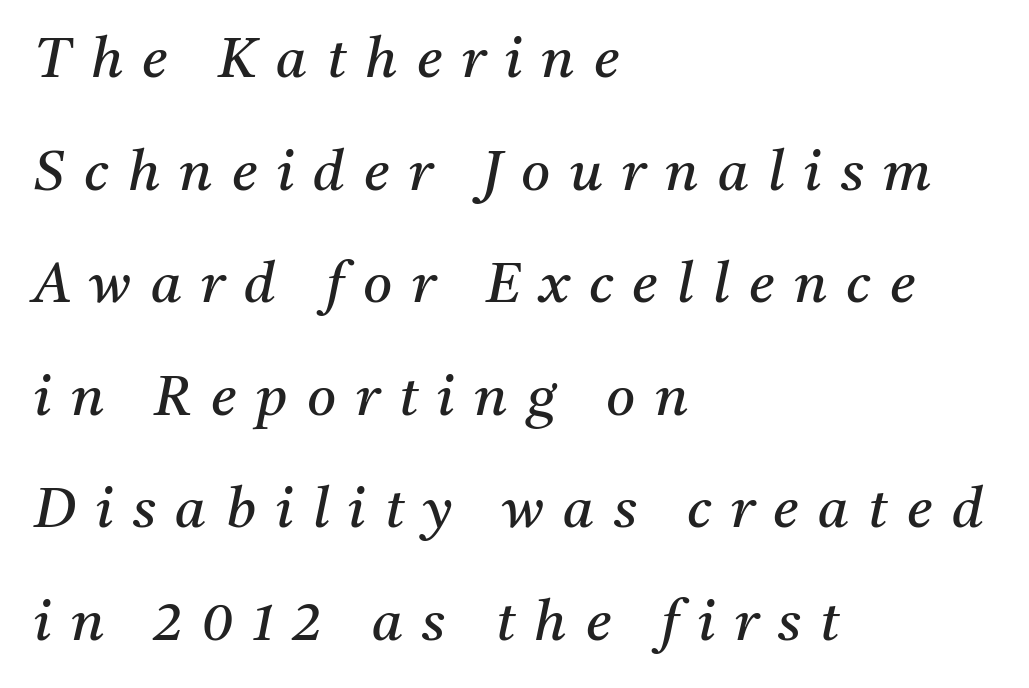
Which margin do the lines hug? The left one — the right edge is uneven. Check the space under the baseline: it is left empty. Serifs: yes, visible at the terminals of the letterforms. Interline gaps are noticeably wide in this sample. Spacing verdict: proportional, widths tailored to each character. An italicized treatment has been applied to the whole sample.
